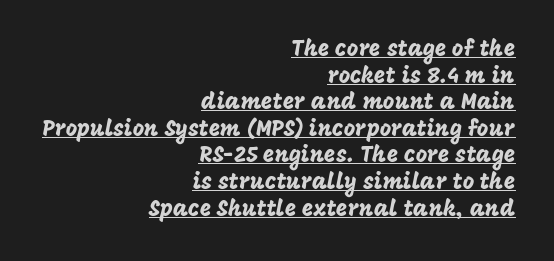
The image shows 22 px text type; set right-aligned, line spacing 1.21x, normal letter spacing, underlined.
